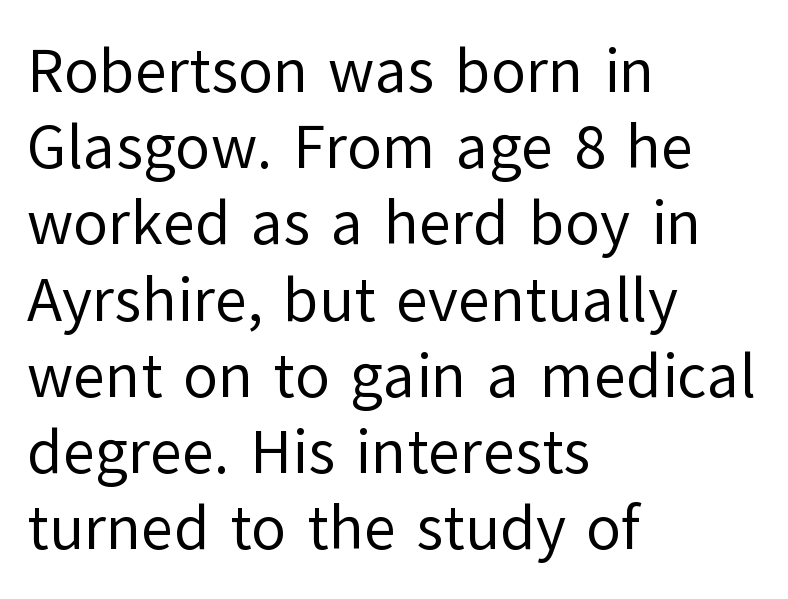
These lines keep a tight, regular rhythm from letter to letter. A typesetter would call this proportional, since set widths differ per character. The typeface has the unassuming heft of standard copy or less. You can tell it's not italic because the verticals are truly vertical.
